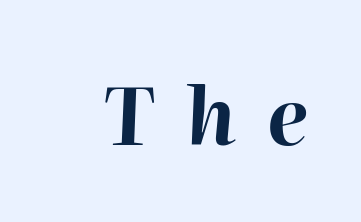
{"italic": "yes", "lean": "right", "slant_degrees": 2, "bold": "yes", "weight": "bold", "width": "normal", "stroke_contrast": "high", "x_height": "medium", "monospaced": "no", "underline": "no", "letter_spacing": "wide", "letter_spacing_em": 0.4, "glyph_px": 79}
